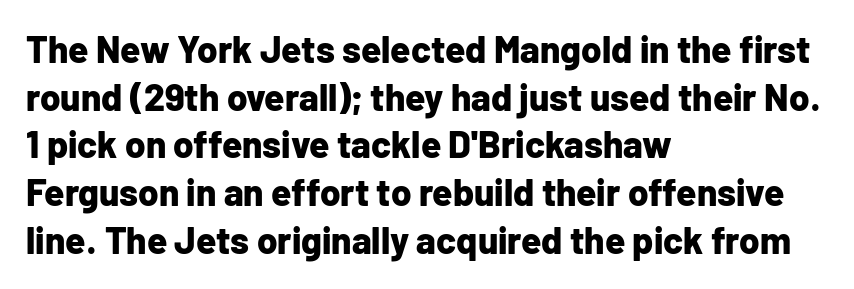
{"serif": "no", "italic": "no", "bold": "yes", "weight": "bold", "width": "normal", "stroke_contrast": "low", "x_height": "medium", "monospaced": "no", "underline": "no", "align": "left", "line_spacing": "normal", "line_spacing_ratio": 1.29, "letter_spacing": "normal", "letter_spacing_em": 0.0, "glyph_px": 37}
